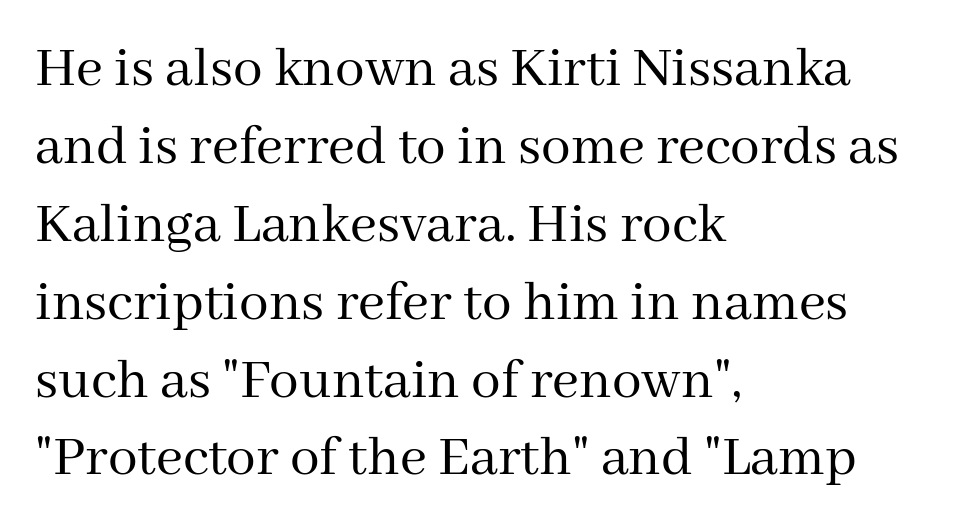
The image shows 59 px regular-weight serif type, upright; set left-aligned, normal line spacing (1.32x), normal letter spacing, not underlined; medium stroke contrast and a medium x-height.
